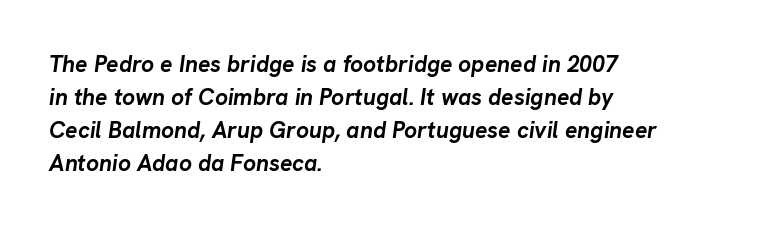
The image shows 23 px bold type, italic (leaning right); set left-aligned, normal line spacing (1.43x), normal letter spacing, not underlined.
